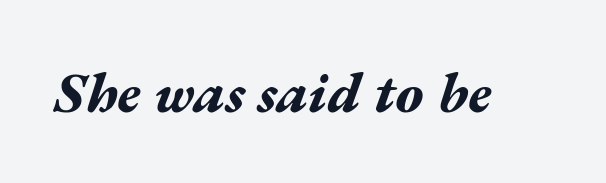
{"italic": "yes", "lean": "right", "slant_degrees": 17, "bold": "yes", "weight": "bold", "width": "wide", "stroke_contrast": "medium", "x_height": "medium", "monospaced": "no", "underline": "no", "letter_spacing": "normal", "letter_spacing_em": 0.0, "glyph_px": 57}
